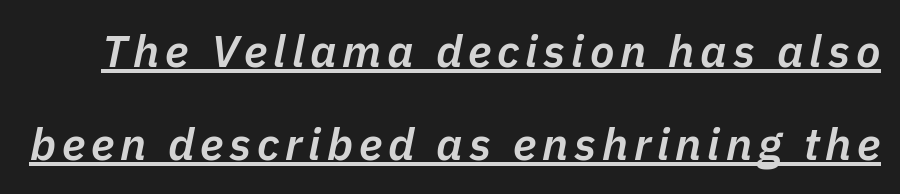
The image shows 45 px semibold type, italic (leaning right); set loose line spacing (2.07x), underlined; low stroke contrast and a medium x-height.
